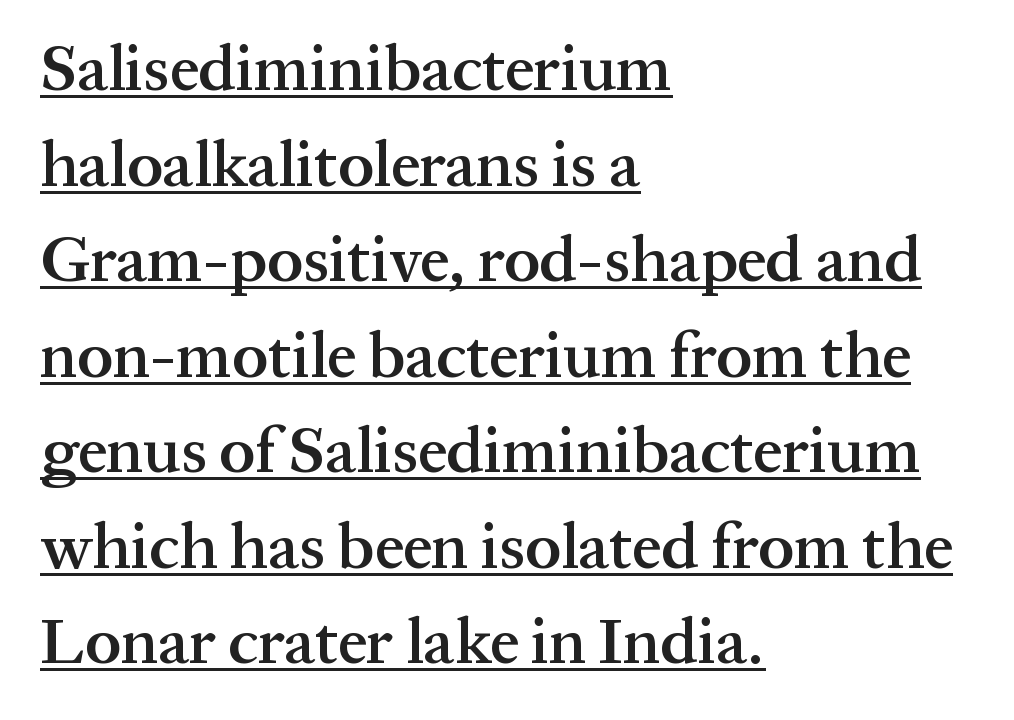
{"serif": "yes", "italic": "no", "bold": "semi", "weight": "semibold", "width": "normal", "stroke_contrast": "medium", "x_height": "medium", "monospaced": "no", "underline": "yes", "align": "left", "line_spacing": "normal", "line_spacing_ratio": 1.47, "letter_spacing": "normal", "letter_spacing_em": 0.0, "glyph_px": 65}
